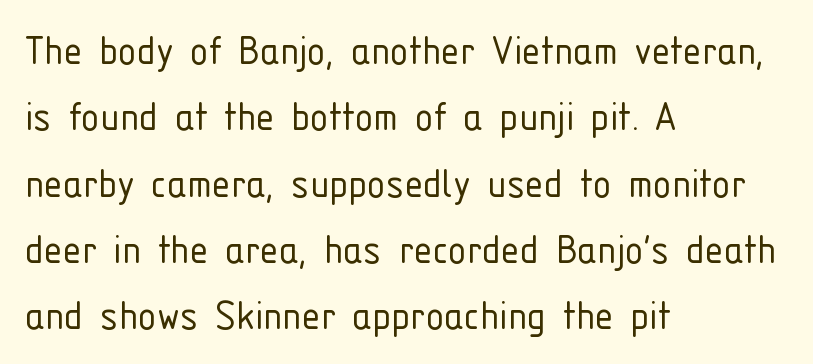
The image shows 47 px light, condensed sans-serif type, upright; set left-aligned, normal line spacing (1.41x), normal letter spacing, not underlined; low stroke contrast and a medium x-height.
